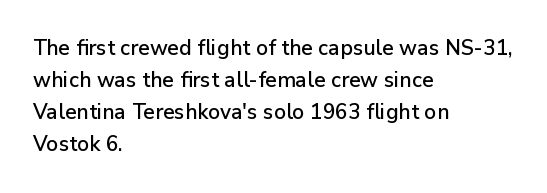
The image shows 21 px text type, upright; set left-aligned, normal line spacing (1.53x), normal letter spacing, not underlined.
